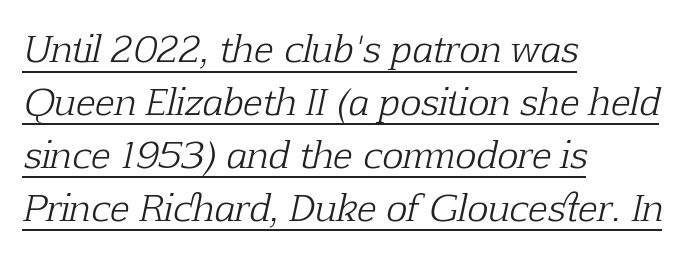
Q: Is the text bold? A: No.
Q: Is the text italic (slanted)? A: Yes, it leans right by about 12 degrees.
Q: Is the typeface a serif or a sans-serif typeface? A: Serif.
Q: Is the text underlined? A: Yes.
Q: How is the paragraph aligned? A: Left-aligned.
Q: Is the spacing between letters normal or unusually wide? A: Normal.
Q: Is the spacing between lines tight, normal or loose? A: Normal.
Q: Width (condensed, normal, or wide)? A: Normal.
Q: Stroke contrast? A: Low.
Q: x-height? A: Medium.
Q: Monospaced? A: No.
